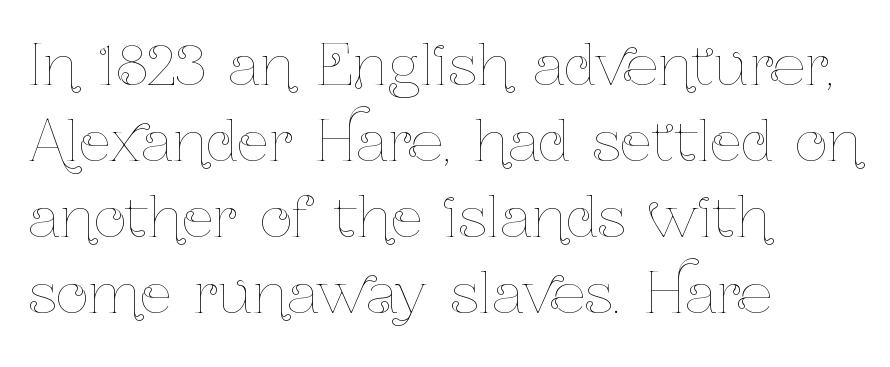
If you drew a ruler down the left edge, every line would touch it. Is there much room between lines? A standard amount, neither cramped nor airy. This is the regular roman posture of the typeface. The rendering uses natural spacing where letterforms have individual widths.
